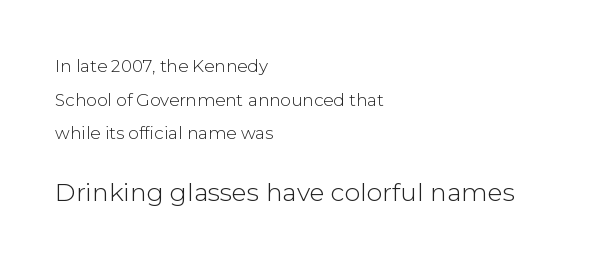
Successive baselines arrive slowly, with a big drop between each. Stroke mass is kept to a normal reading level or below. You get the small type first, then a jump to larger type. Alignment: flush left. Characters follow at the spacing the type designer built in.
